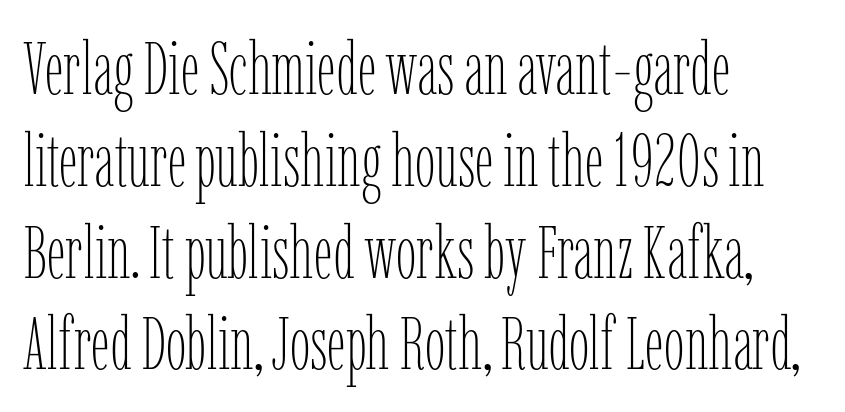
{"italic": "no", "bold": "no", "weight": "thin", "width": "condensed", "stroke_contrast": "low", "x_height": "medium", "monospaced": "no", "underline": "no", "align": "left", "line_spacing_ratio": 1.24, "letter_spacing": "normal", "letter_spacing_em": 0.0, "glyph_px": 74}
